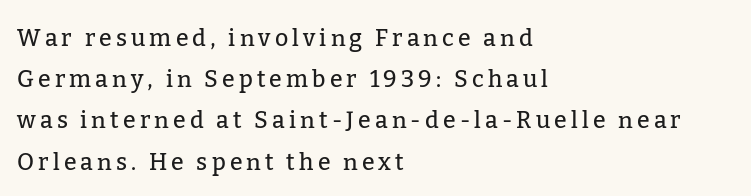
{"italic": "no", "underline": "no", "align": "left", "line_spacing_ratio": 1.79, "glyph_px": 23}
